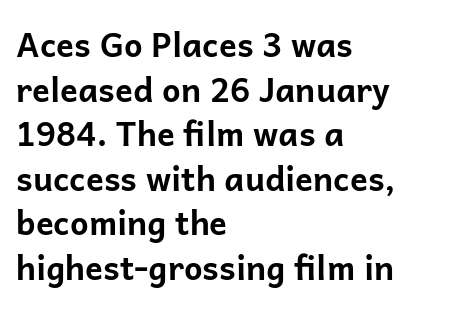
Typographically, this falls in the sans-serif category. Does extra space separate the letters? No, they use regular spacing. The zone under the glyphs is completely vacant. If you drew a line through each stem, it would be perfectly vertical. Note the varied advance widths — an 'i' is clearly narrower than an 'm'.
